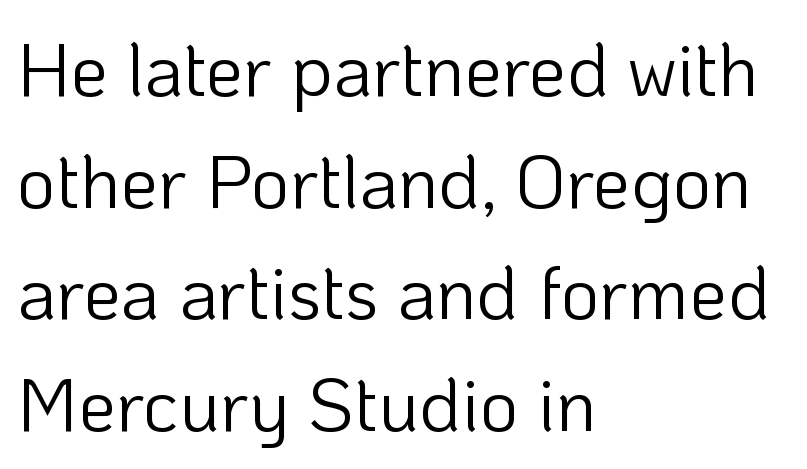
The image shows 75 px light sans-serif type, upright; set left-aligned, normal line spacing (1.49x), normal letter spacing, not underlined; low stroke contrast and a medium x-height.
